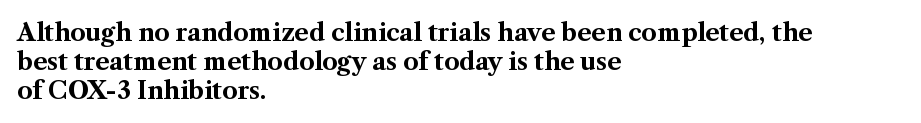
A classic flush-left, rag-right setting is used for this passage. Plenty of ink on the page — the face is bold. A typesetter would mark this as roman, not italic. In terms of letterspacing, this is plain default setting. The zone under the glyphs is completely vacant.
